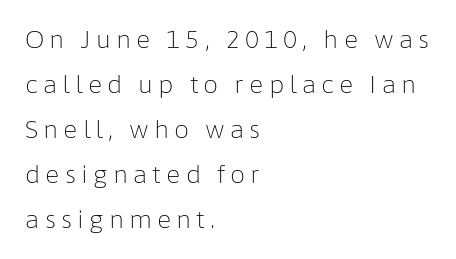
The image shows 24 px text type, upright; set left-aligned, line spacing 1.87x, unusually wide letter spacing (+0.21 em), not underlined.
